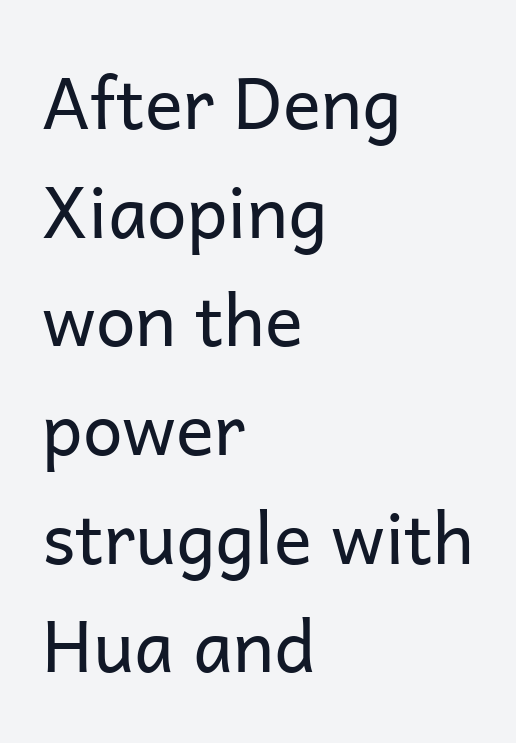
{"serif": "no", "italic": "no", "bold": "no", "weight": "regular", "width": "normal", "stroke_contrast": "low", "x_height": "medium", "monospaced": "no", "underline": "no", "align": "left", "line_spacing": "normal", "line_spacing_ratio": 1.53, "letter_spacing": "normal", "letter_spacing_em": 0.0, "glyph_px": 71}
